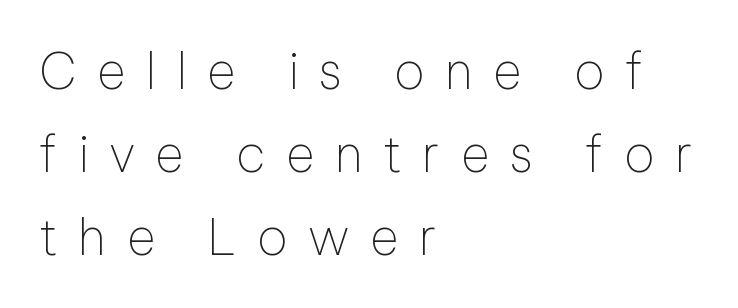
The image shows 50 px thin sans-serif type, upright; set left-aligned, normal line spacing (1.66x), unusually wide letter spacing (+0.4 em), not underlined; low stroke contrast and a medium x-height.
